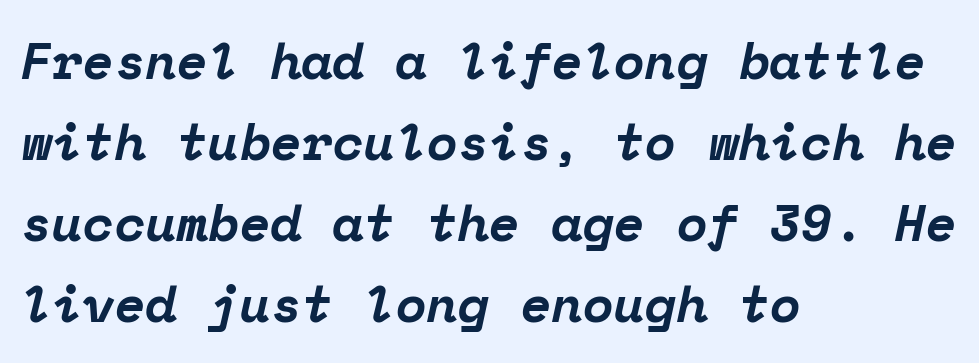
{"serif": "yes", "italic": "yes", "lean": "right", "slant_degrees": 12, "bold": "yes", "weight": "bold", "width": "normal", "stroke_contrast": "low", "x_height": "medium", "monospaced": "yes", "underline": "no", "align": "left", "line_spacing": "normal", "line_spacing_ratio": 1.59, "letter_spacing": "normal", "letter_spacing_em": 0.0, "glyph_px": 51}
